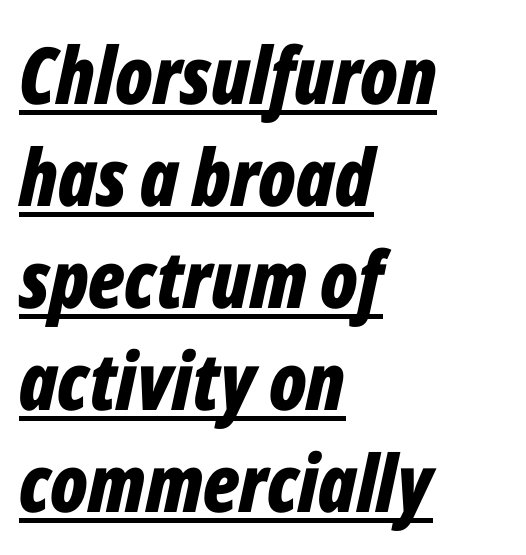
The paragraph shown leans on its left margin. Set as a true bold cut, around the 700 mark. This sample carries an underscore along the baseline area. Is this a fixed-width face? No — the glyphs have proportional, varying widths.
